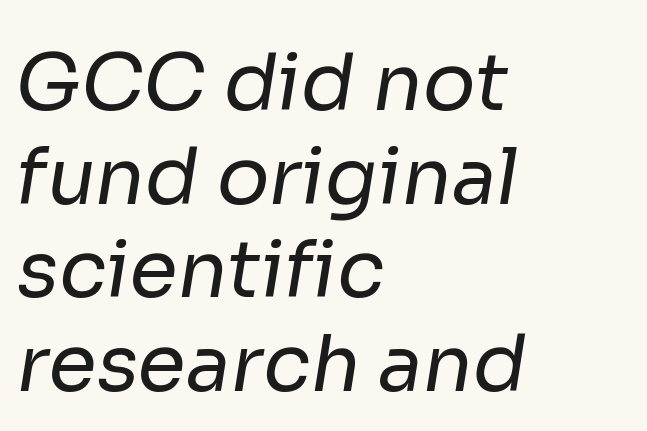
Q: Is the text bold? A: No.
Q: Is the typeface a serif or a sans-serif typeface? A: Sans-serif.
Q: Is the text underlined? A: No.
Q: How is the paragraph aligned? A: Left-aligned.
Q: Is the spacing between letters normal or unusually wide? A: Normal.
Q: Width (condensed, normal, or wide)? A: Normal.
Q: Stroke contrast? A: Low.
Q: x-height? A: Medium.
Q: Monospaced? A: No.
